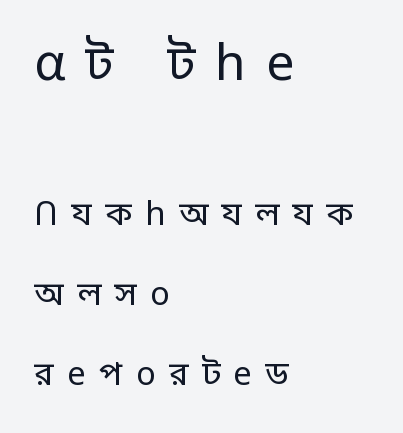
Q: Is the text bold? A: No.
Q: Is the text italic (slanted)? A: No, it is upright.
Q: Is the typeface a serif or a sans-serif typeface? A: Sans-serif.
Q: Is the text underlined? A: No.
Q: How is the paragraph aligned? A: Left-aligned.
Q: Is the spacing between letters normal or unusually wide? A: Unusually wide.
Q: Is the spacing between lines tight, normal or loose? A: Loose.
Q: Which block of text is set in a larger size, the first (top) or the second (bottom)? A: The first (top) one.
Q: Width (condensed, normal, or wide)? A: Normal.
Q: Stroke contrast? A: Low.
Q: x-height? A: Large.
Q: Monospaced? A: No.
